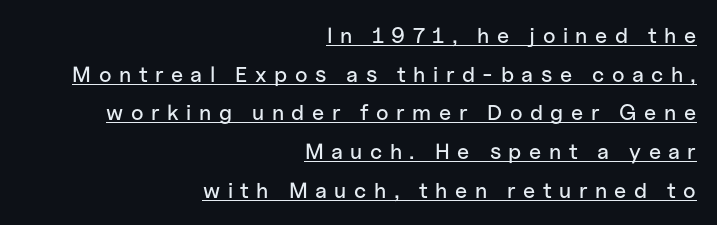
Q: Is the text italic (slanted)? A: No, it is upright.
Q: Is the text underlined? A: Yes.
Q: How is the paragraph aligned? A: Right-aligned.
Q: Is the spacing between letters normal or unusually wide? A: Unusually wide.
